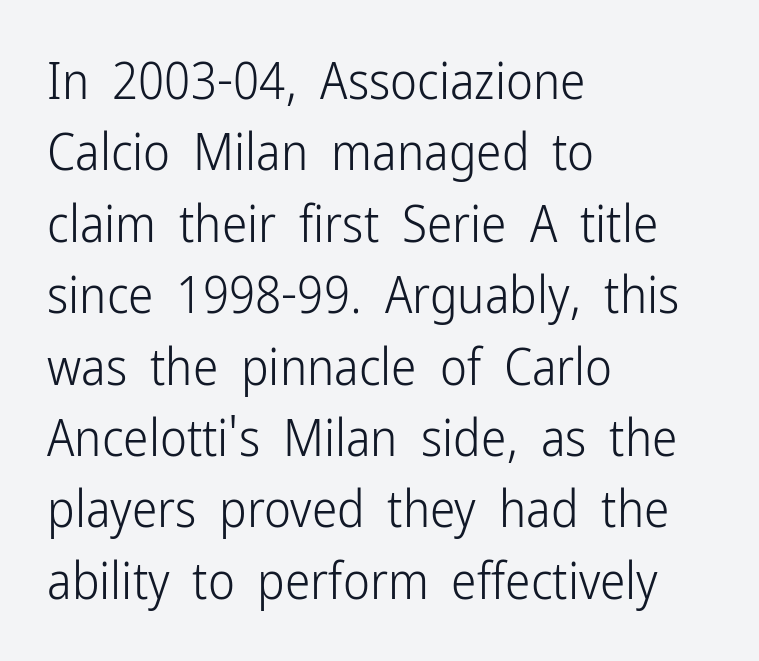
Q: Is the text bold? A: No.
Q: Is the text italic (slanted)? A: No, it is upright.
Q: Is the typeface a serif or a sans-serif typeface? A: Sans-serif.
Q: Is the text underlined? A: No.
Q: How is the paragraph aligned? A: Left-aligned.
Q: Is the spacing between letters normal or unusually wide? A: Normal.
Q: Is the spacing between lines tight, normal or loose? A: Normal.
Q: Width (condensed, normal, or wide)? A: Condensed.
Q: Stroke contrast? A: Low.
Q: x-height? A: Medium.
Q: Monospaced? A: No.
